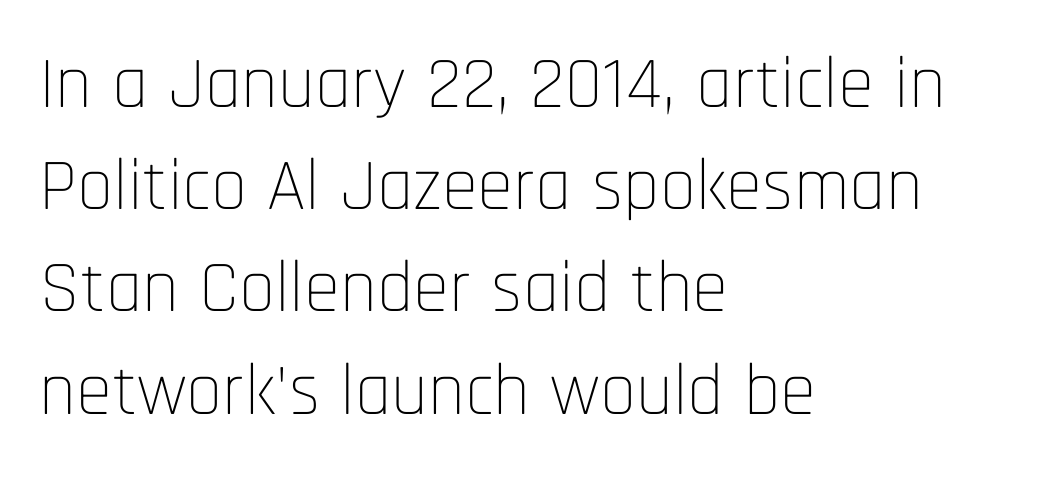
Students, note that the glyphs here touch the page at normal intervals. You can tell it's not italic because the verticals are truly vertical. The weight tops out at a normal text grade. Visually the block forms a straight wall on the left and a jagged coastline on the right. Proportional: the letters do not fall into vertical columns.
